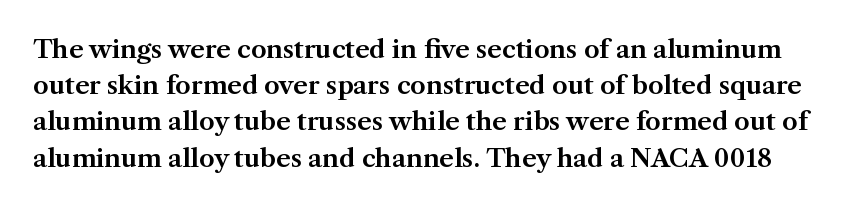
{"italic": "no", "underline": "no", "line_spacing": "normal", "line_spacing_ratio": 1.45, "letter_spacing": "normal", "letter_spacing_em": 0.0, "glyph_px": 25}
